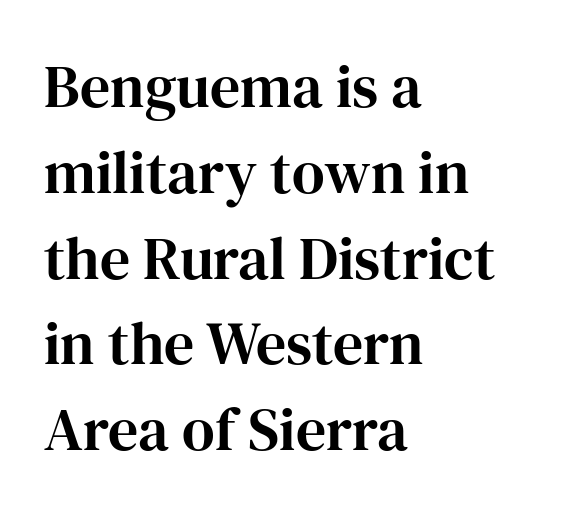
The image shows 60 px serif type, upright; set left-aligned, normal line spacing (1.43x), normal letter spacing, not underlined; high stroke contrast and a medium x-height.
